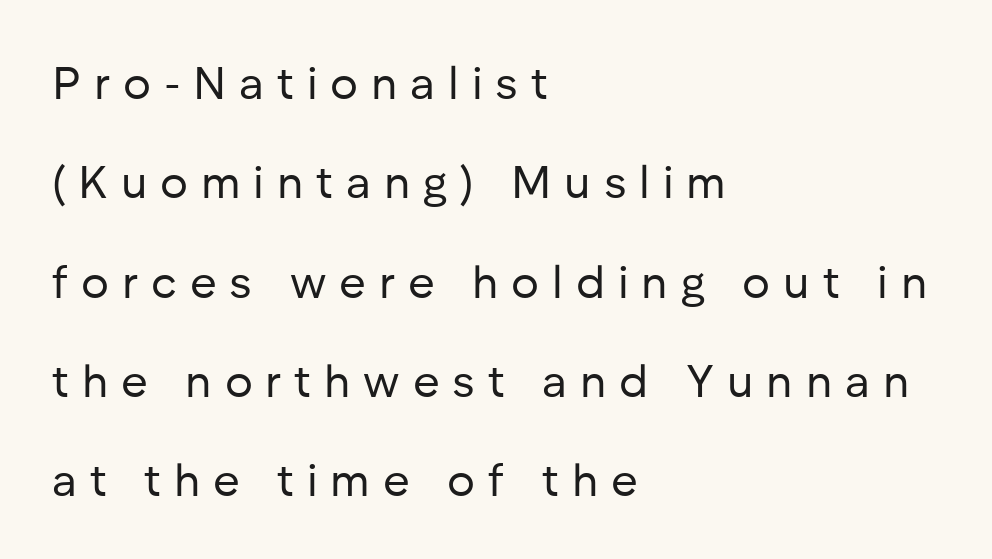
{"serif": "no", "italic": "no", "bold": "no", "weight": "regular", "width": "normal", "stroke_contrast": "low", "x_height": "medium", "monospaced": "no", "underline": "no", "align": "left", "line_spacing": "loose", "line_spacing_ratio": 2.16, "letter_spacing": "wide", "letter_spacing_em": 0.28, "glyph_px": 46}
